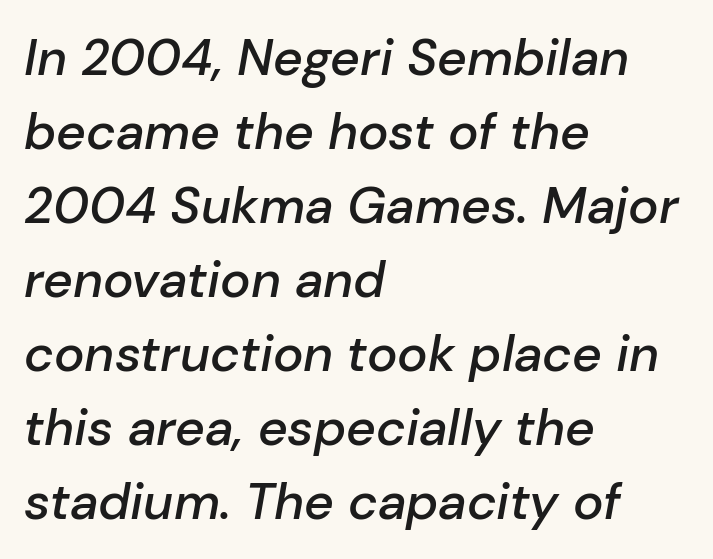
The image shows 51 px semibold type, italic (leaning right); set left-aligned, normal line spacing (1.45x), normal letter spacing, not underlined; low stroke contrast and a medium x-height.
